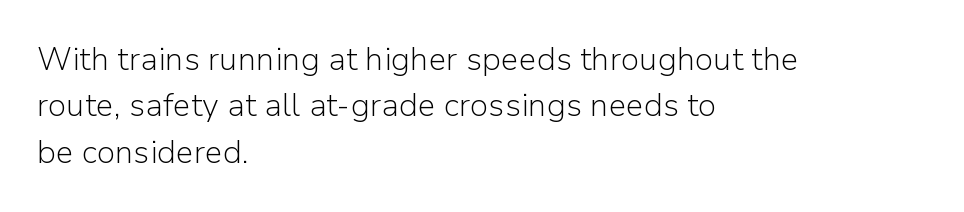
The image shows 32 px light sans-serif type, upright; set left-aligned, normal line spacing (1.45x), normal letter spacing, not underlined; low stroke contrast and a medium x-height.
